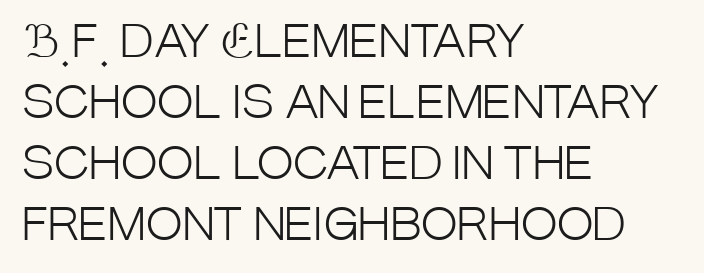
Q: Is the text bold? A: No.
Q: Is the text italic (slanted)? A: No, it is upright.
Q: Is the typeface a serif or a sans-serif typeface? A: Sans-serif.
Q: Is the text underlined? A: No.
Q: How is the paragraph aligned? A: Left-aligned.
Q: Is the spacing between letters normal or unusually wide? A: Normal.
Q: Is the spacing between lines tight, normal or loose? A: Normal.
Q: Width (condensed, normal, or wide)? A: Condensed.
Q: Stroke contrast? A: Low.
Q: x-height? A: Large.
Q: Monospaced? A: No.
